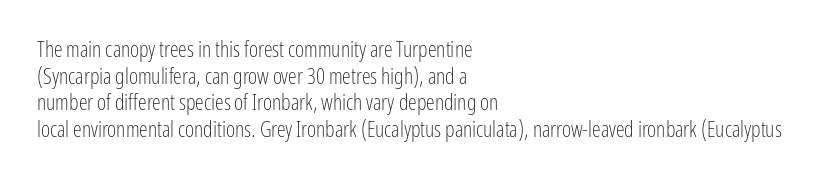
Q: Is the text bold? A: No.
Q: Is the text italic (slanted)? A: No, it is upright.
Q: Is the text underlined? A: No.
Q: How is the paragraph aligned? A: Left-aligned.
Q: Is the spacing between letters normal or unusually wide? A: Normal.
